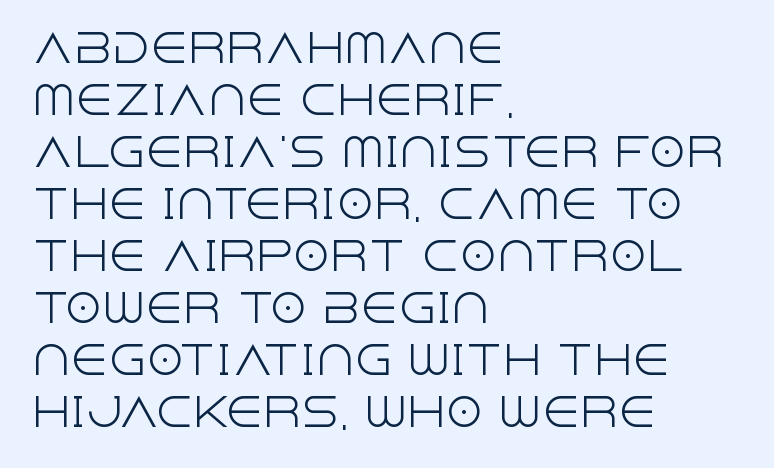
{"serif": "no", "italic": "no", "bold": "no", "weight": "light", "width": "normal", "x_height": "large", "monospaced": "no", "underline": "no", "align": "left", "line_spacing": "normal", "line_spacing_ratio": 1.37, "letter_spacing": "normal", "letter_spacing_em": 0.0, "glyph_px": 38}
